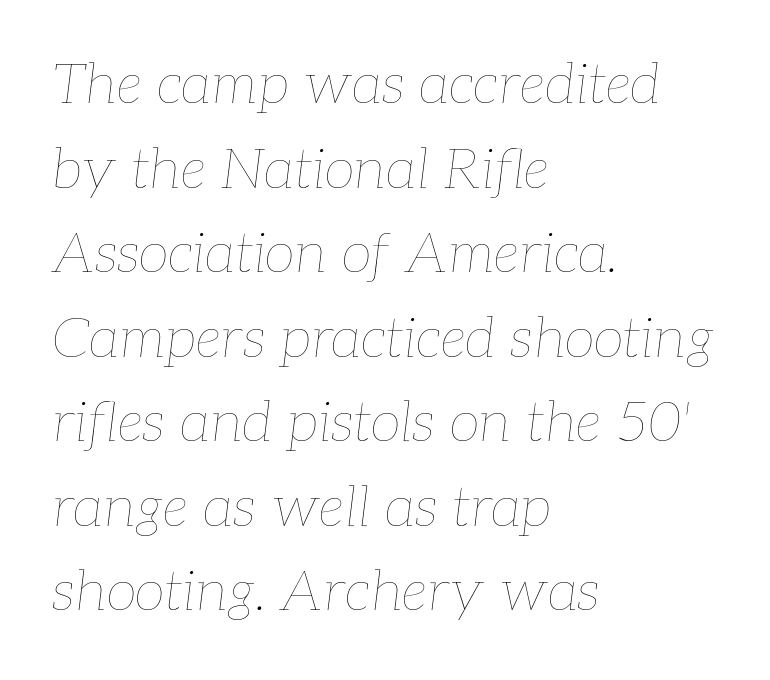
The strokes carry an ordinary text weight at most. Rendered with sloped, italic letterforms. Leading matches the norm, producing a regular column. The passage shown is typed in a proportional face where columns would drift. The paragraph has a hard left edge and a soft right edge.
